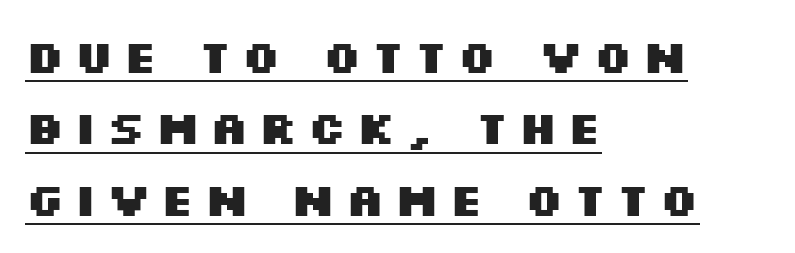
Q: Is the text bold? A: Yes.
Q: Is the text italic (slanted)? A: No, it is upright.
Q: Is the typeface a serif or a sans-serif typeface? A: Sans-serif.
Q: Is the text underlined? A: Yes.
Q: How is the paragraph aligned? A: Left-aligned.
Q: Is the spacing between lines tight, normal or loose? A: Normal.
Q: Width (condensed, normal, or wide)? A: Wide.
Q: Stroke contrast? A: Medium.
Q: x-height? A: Large.
Q: Monospaced? A: No.
